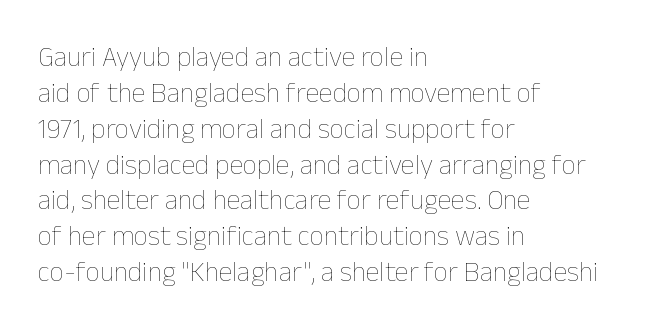
Q: Is the text bold? A: No.
Q: Is the text italic (slanted)? A: No, it is upright.
Q: Is the text underlined? A: No.
Q: How is the paragraph aligned? A: Left-aligned.
Q: Is the spacing between letters normal or unusually wide? A: Normal.
Q: Is the spacing between lines tight, normal or loose? A: Normal.
Q: Width (condensed, normal, or wide)? A: Normal.
Q: Stroke contrast? A: Low.
Q: x-height? A: Medium.
Q: Monospaced? A: No.
